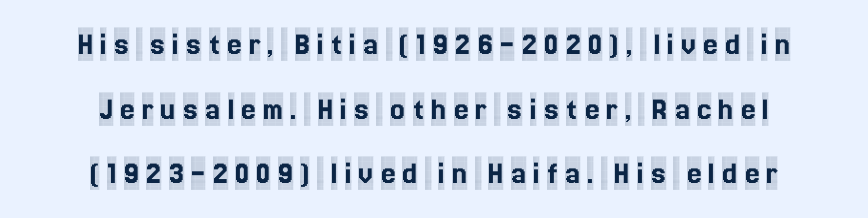
The image shows 33 px condensed serif type, upright; set centered, loose line spacing (1.96x), unusually wide letter spacing (+0.21 em), not underlined; a large x-height.
